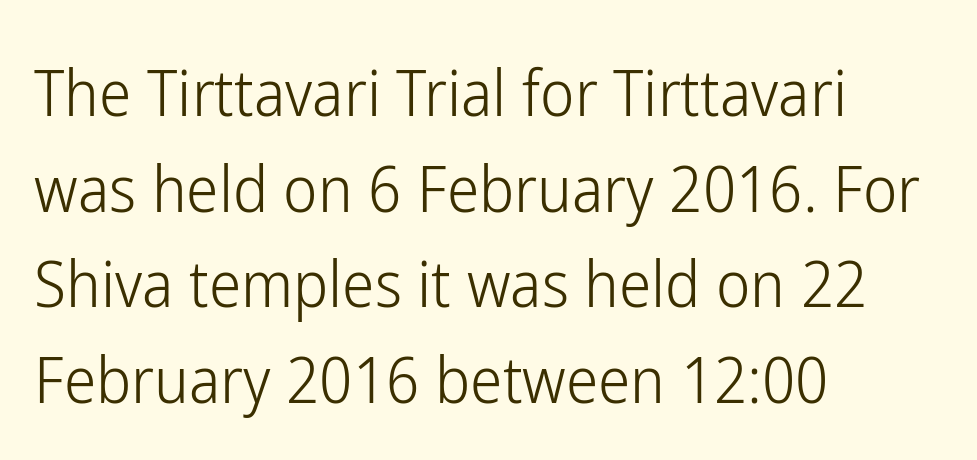
Q: Is the text bold? A: No.
Q: Is the text italic (slanted)? A: No, it is upright.
Q: Is the typeface a serif or a sans-serif typeface? A: Sans-serif.
Q: Is the text underlined? A: No.
Q: How is the paragraph aligned? A: Left-aligned.
Q: Is the spacing between letters normal or unusually wide? A: Normal.
Q: Is the spacing between lines tight, normal or loose? A: Normal.
Q: Width (condensed, normal, or wide)? A: Condensed.
Q: Stroke contrast? A: Low.
Q: x-height? A: Medium.
Q: Monospaced? A: No.
